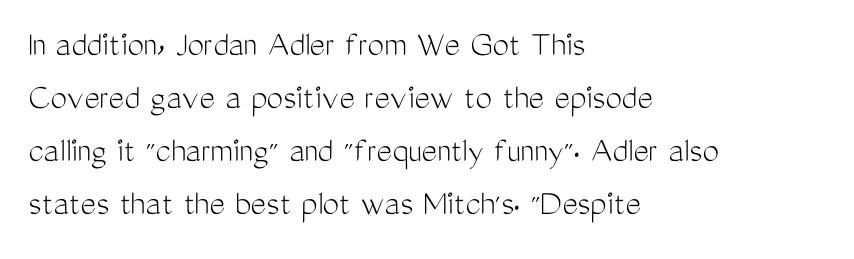
{"serif": "no", "italic": "no", "bold": "no", "weight": "light", "width": "condensed", "stroke_contrast": "medium", "x_height": "medium", "monospaced": "no", "underline": "no", "align": "left", "line_spacing": "normal", "line_spacing_ratio": 1.43, "letter_spacing": "normal", "letter_spacing_em": 0.0, "glyph_px": 37}
